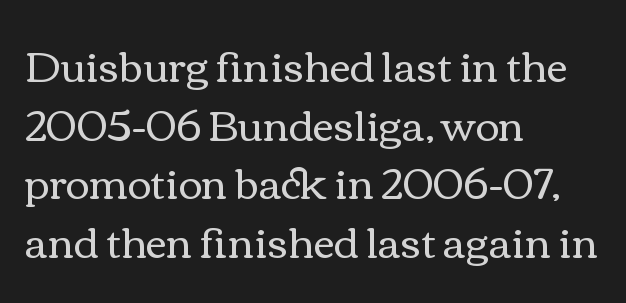
Q: Is the text bold? A: No.
Q: Is the text italic (slanted)? A: No, it is upright.
Q: Is the text underlined? A: No.
Q: How is the paragraph aligned? A: Left-aligned.
Q: Is the spacing between letters normal or unusually wide? A: Normal.
Q: Is the spacing between lines tight, normal or loose? A: Normal.
Q: Width (condensed, normal, or wide)? A: Wide.
Q: x-height? A: Medium.
Q: Monospaced? A: No.
